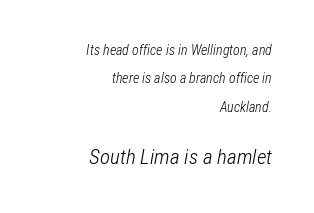
The image shows 21 px text type, italic (leaning right); set right-aligned, loose line spacing (2.03x), normal letter spacing, not underlined; the second (bottom) block is 1.5x larger.
